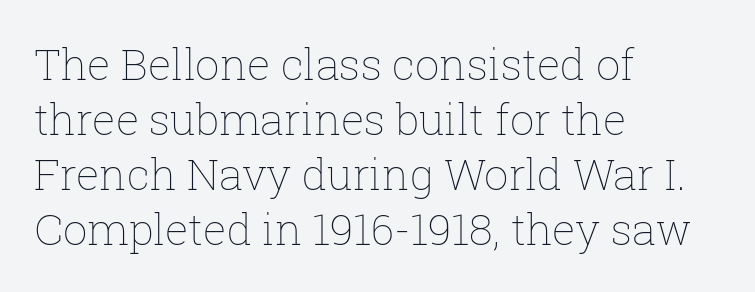
Q: Is the text bold? A: No.
Q: Is the text italic (slanted)? A: No, it is upright.
Q: Is the text underlined? A: No.
Q: How is the paragraph aligned? A: Left-aligned.
Q: Is the spacing between letters normal or unusually wide? A: Normal.
Q: Is the spacing between lines tight, normal or loose? A: Normal.
Q: Width (condensed, normal, or wide)? A: Normal.
Q: Stroke contrast? A: Low.
Q: x-height? A: Medium.
Q: Monospaced? A: No.
